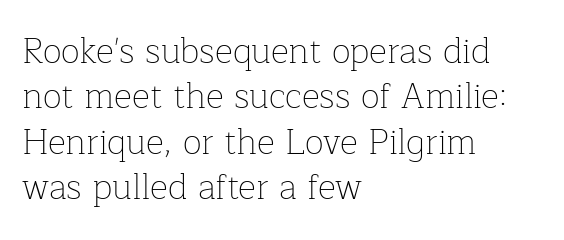
The image shows 35 px thin serif type, upright; set left-aligned, normal line spacing (1.3x), normal letter spacing, not underlined; low stroke contrast and a medium x-height.
